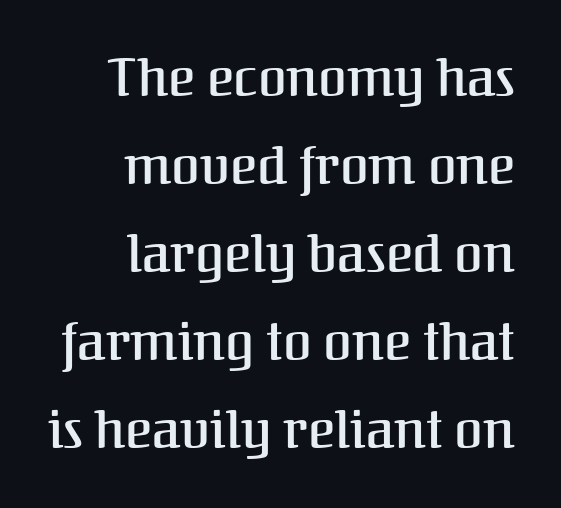
Q: Is the text bold? A: Semi-bold.
Q: Is the text italic (slanted)? A: No, it is upright.
Q: Is the typeface a serif or a sans-serif typeface? A: Serif.
Q: Is the text underlined? A: No.
Q: How is the paragraph aligned? A: Right-aligned.
Q: Is the spacing between letters normal or unusually wide? A: Normal.
Q: Is the spacing between lines tight, normal or loose? A: Normal.
Q: Width (condensed, normal, or wide)? A: Normal.
Q: Stroke contrast? A: Medium.
Q: x-height? A: Medium.
Q: Monospaced? A: No.
